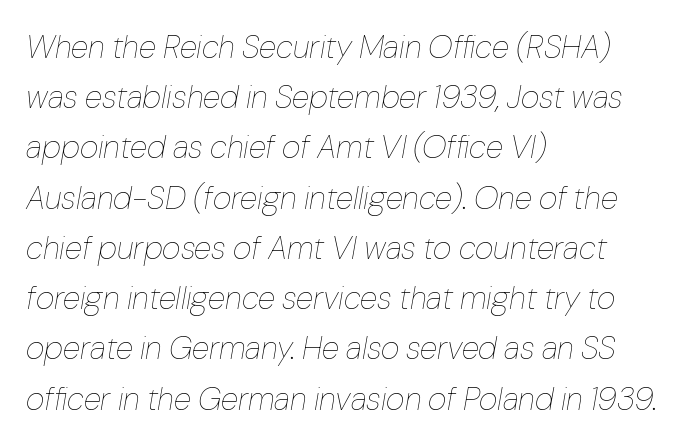
Q: Is the text bold? A: No.
Q: Is the text italic (slanted)? A: Yes, it leans right by about 10 degrees.
Q: Is the text underlined? A: No.
Q: How is the paragraph aligned? A: Left-aligned.
Q: Is the spacing between letters normal or unusually wide? A: Normal.
Q: Is the spacing between lines tight, normal or loose? A: Normal.
Q: Width (condensed, normal, or wide)? A: Normal.
Q: Stroke contrast? A: Low.
Q: x-height? A: Medium.
Q: Monospaced? A: No.
